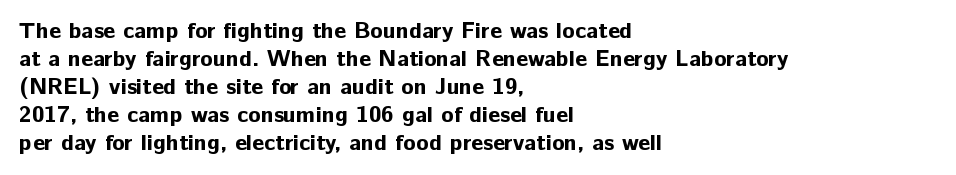
{"italic": "no", "bold": "yes", "underline": "no", "align": "left", "line_spacing_ratio": 1.22, "letter_spacing": "normal", "letter_spacing_em": 0.0, "glyph_px": 23}
